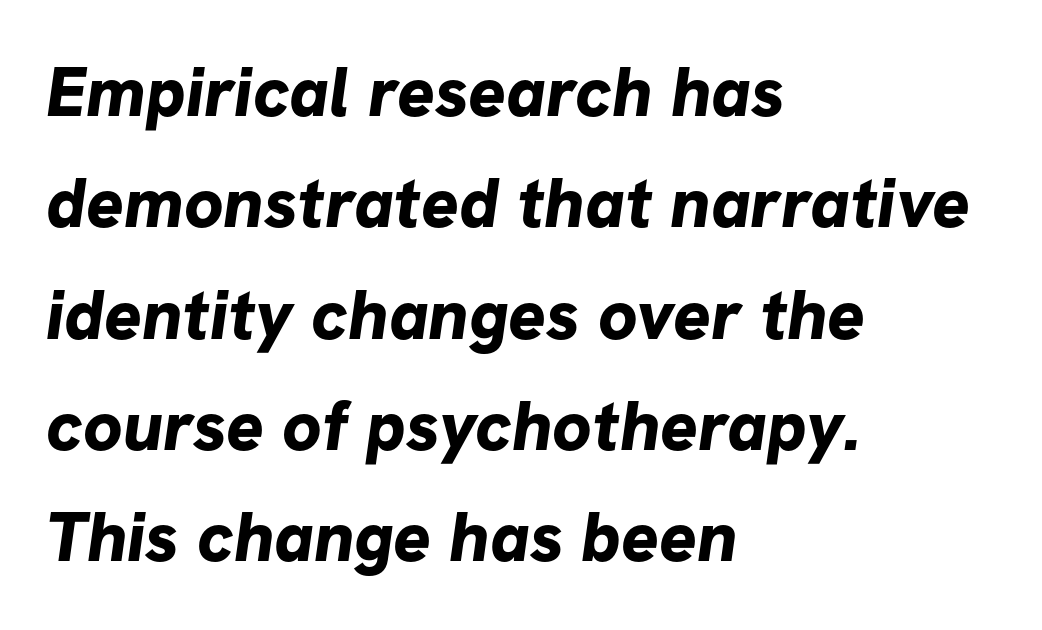
The image shows 70 px bold sans-serif type; set left-aligned, normal line spacing (1.59x), normal letter spacing, not underlined; low stroke contrast and a medium x-height.
